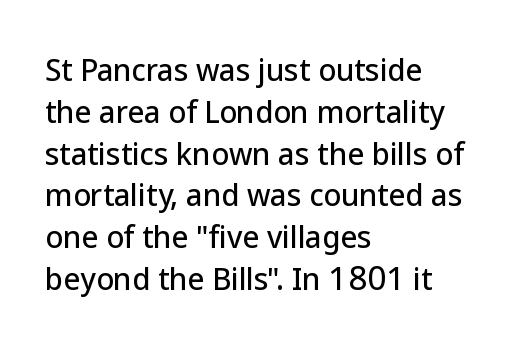
{"serif": "no", "italic": "no", "width": "normal", "stroke_contrast": "low", "x_height": "medium", "monospaced": "no", "underline": "no", "align": "left", "line_spacing": "normal", "line_spacing_ratio": 1.44, "letter_spacing": "normal", "letter_spacing_em": 0.0, "glyph_px": 29}
